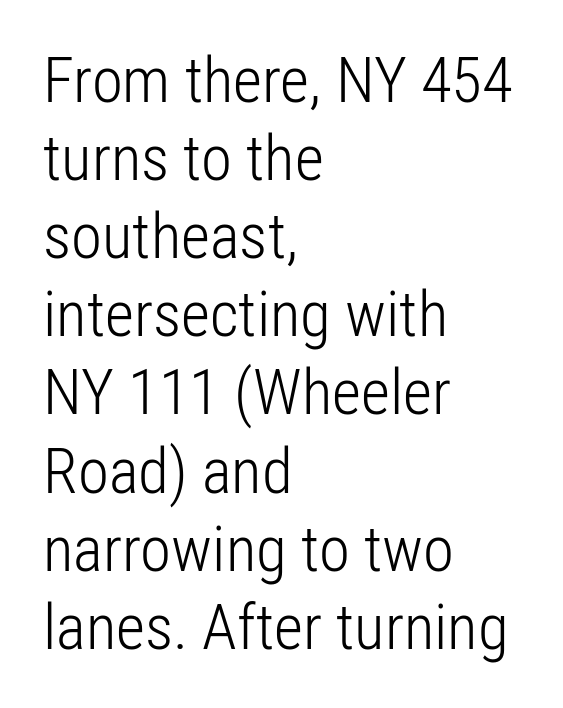
The image shows 63 px light, condensed sans-serif type, upright; set left-aligned, line spacing 1.24x, normal letter spacing, not underlined; low stroke contrast and a medium x-height.
